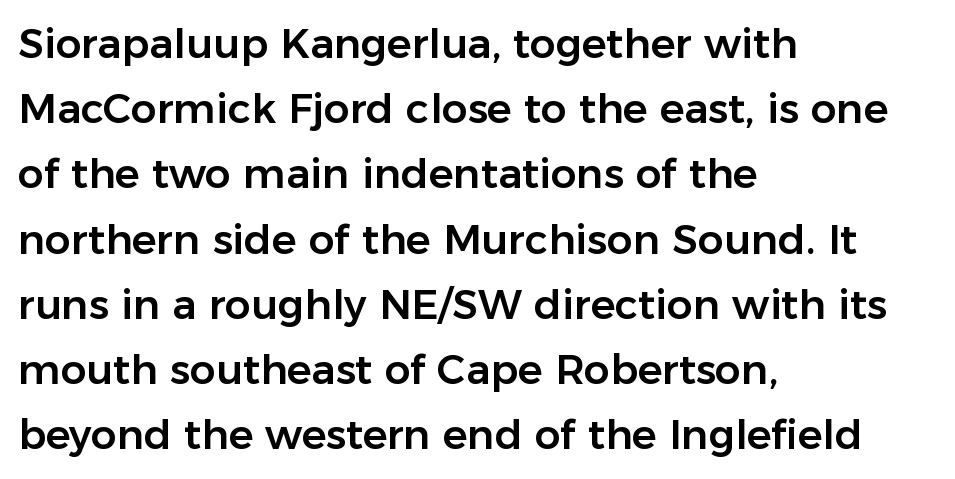
Tall strokes in this sample are plumb rather than angled. Does the leading feel generous? No, just average. Character widths vary here, with narrow letters taking less room than wide ones. Caption: multi-line text, flush left, ragged right. Lines of text with bare space underneath.
